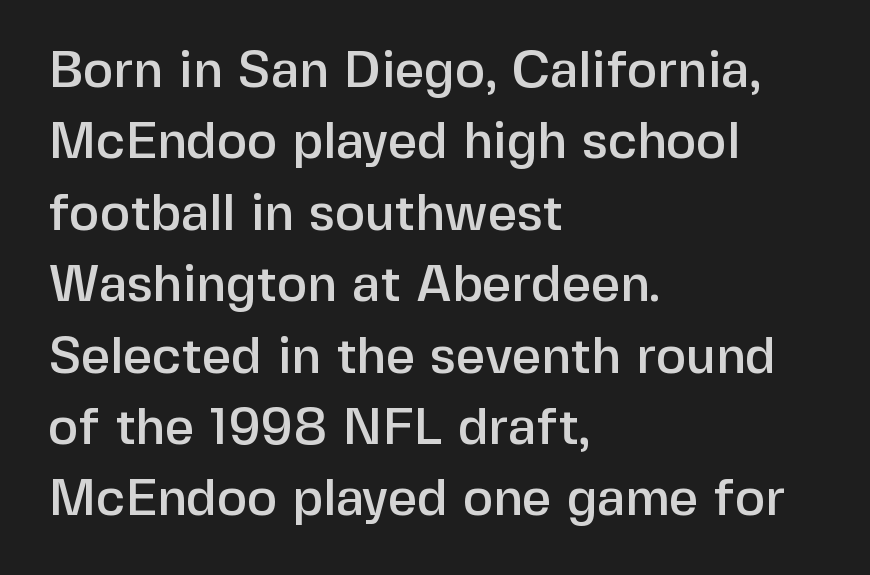
Q: Is the text italic (slanted)? A: No, it is upright.
Q: Is the typeface a serif or a sans-serif typeface? A: Sans-serif.
Q: Is the text underlined? A: No.
Q: How is the paragraph aligned? A: Left-aligned.
Q: Is the spacing between letters normal or unusually wide? A: Normal.
Q: Is the spacing between lines tight, normal or loose? A: Normal.
Q: Width (condensed, normal, or wide)? A: Normal.
Q: Stroke contrast? A: Low.
Q: x-height? A: Medium.
Q: Monospaced? A: No.
